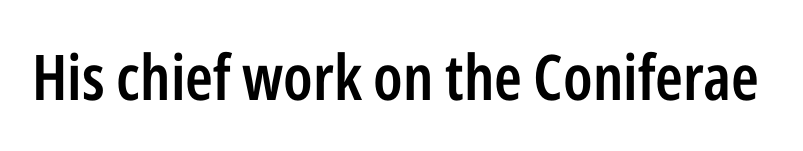
Type without underlining. You could not count columns in this text — the font is proportionally spaced. Tall strokes in this sample are plumb rather than angled. The letterforms sit shoulder to shoulder at normal distance. The sample has been set in demibold, a notch under bold. To sum up the face: it is a sans, with no serifs.
